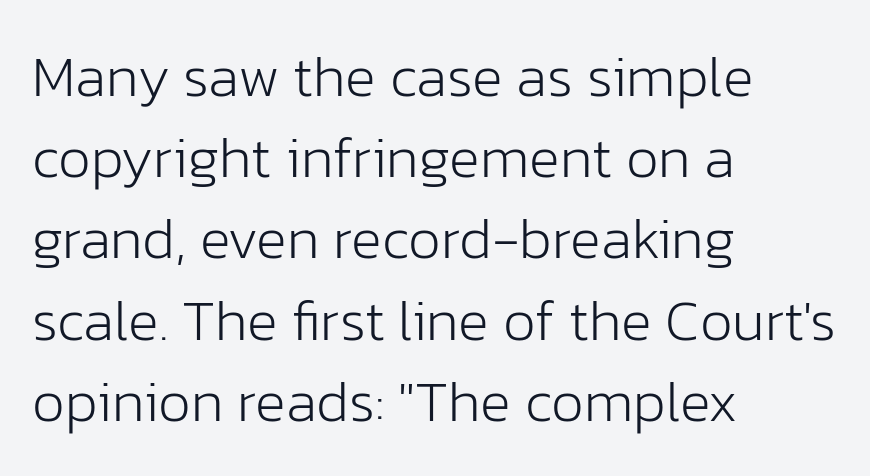
The ragged edge is on the right, which tells us the setting is flush left. Think of a printed novel: that variable character pitch is what you see here. The typeface has the unassuming heft of standard copy or less. These lines sit exactly where default settings would place them. The rendering shows plain stroke endings on the letterforms — a sans-serif design.
